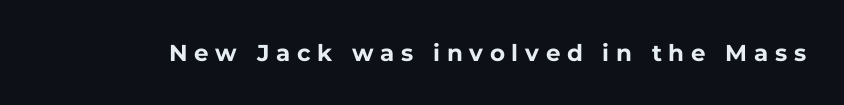
Lines of text with bare space underneath. The type sits square on the baseline with zero lean. The passage shown has open, widely tracked lettering throughout. Bold? Absolutely — the strokes are thick and heavy.
